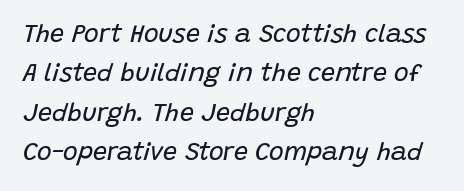
Every character sits at an angle, as italics do. Only glyphs here, with clear space below each row. Line beginnings align vertically; line endings do not. This sample keeps an unexceptional amount of space between lines. Stroke thickness stays within the range of a standard reading face or lighter. The horizontal fit of the characters is conventional and even.
